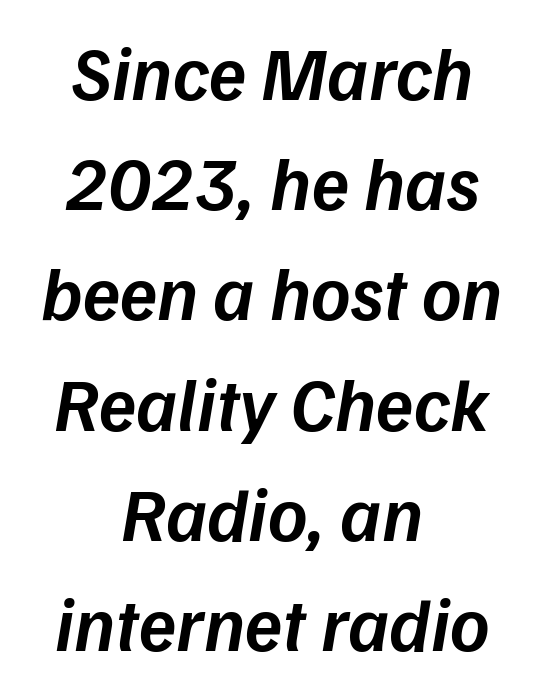
Q: Is the text bold? A: Semi-bold.
Q: Is the text italic (slanted)? A: Yes, it leans right by about 9 degrees.
Q: Is the text underlined? A: No.
Q: How is the paragraph aligned? A: Centered.
Q: Is the spacing between letters normal or unusually wide? A: Normal.
Q: Is the spacing between lines tight, normal or loose? A: Normal.
Q: Width (condensed, normal, or wide)? A: Normal.
Q: Stroke contrast? A: Low.
Q: x-height? A: Medium.
Q: Monospaced? A: No.
